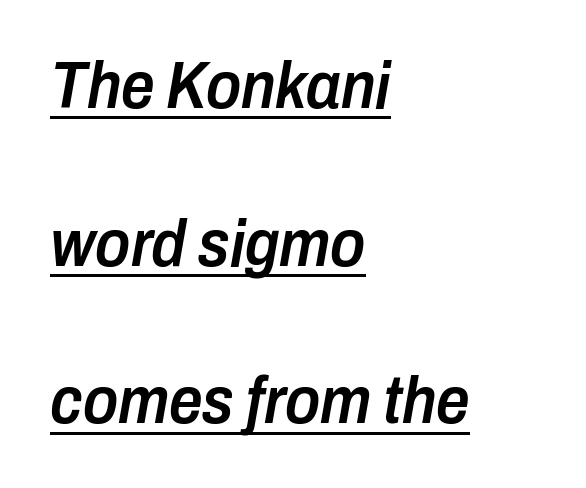
This sample carries an underscore along the baseline area. The setting favours the left margin, as ordinary paragraphs usually do. The space between consecutive lines is lavish. The axis of the letterforms is tilted away from vertical.
